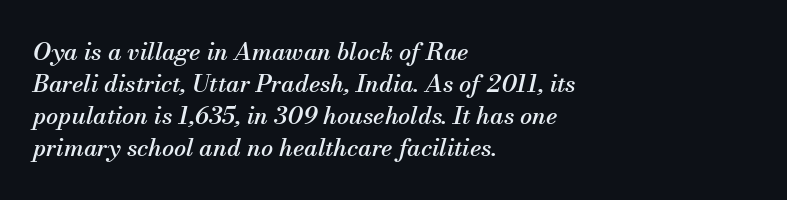
Q: Is the text italic (slanted)? A: Yes, it leans right by about 13 degrees.
Q: Is the text underlined? A: No.
Q: How is the paragraph aligned? A: Left-aligned.
Q: Is the spacing between letters normal or unusually wide? A: Normal.
Q: Is the spacing between lines tight, normal or loose? A: Normal.
